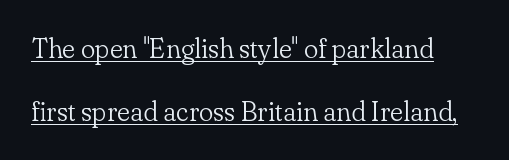
The image shows 27 px text type, upright; set loose line spacing (2.34x), normal letter spacing, underlined.
